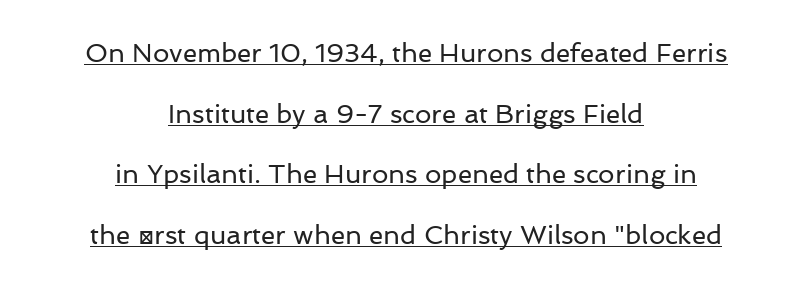
{"italic": "no", "bold": "no", "underline": "yes", "align": "center", "line_spacing": "loose", "line_spacing_ratio": 2.33, "letter_spacing": "normal", "letter_spacing_em": 0.0, "glyph_px": 26}
